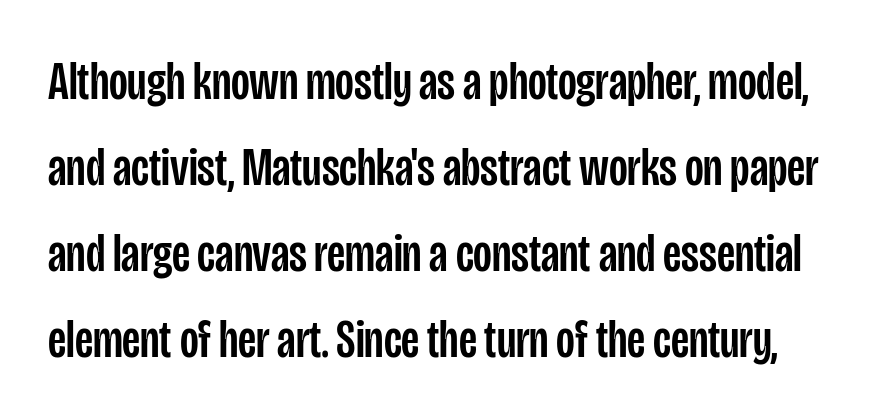
Do the characters align in a grid? No, the font is proportional. Decoration check: the copy has no underline. Glyph-to-glyph distance matches everyday printed text. Each letter's strokes conclude bluntly, with no projecting serifs.
